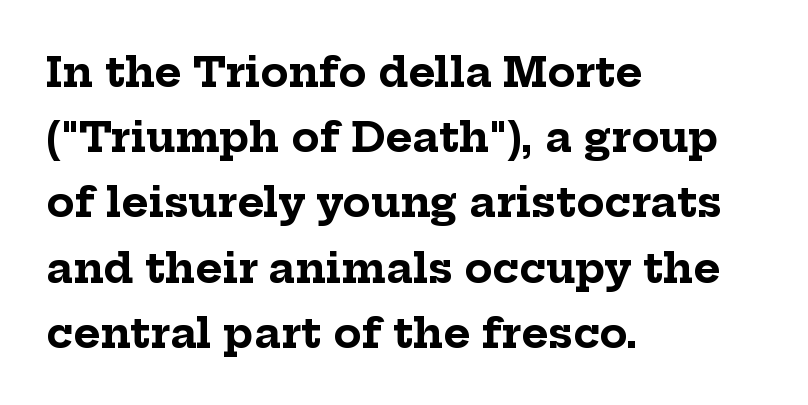
Emphasis by weight is at full strength: bold. Type without underlining. Characters remain perfectly vertical along every line. The face used here is proportionally spaced, like ordinary book or web type. Does the copy run flush right? No — it runs flush left.
